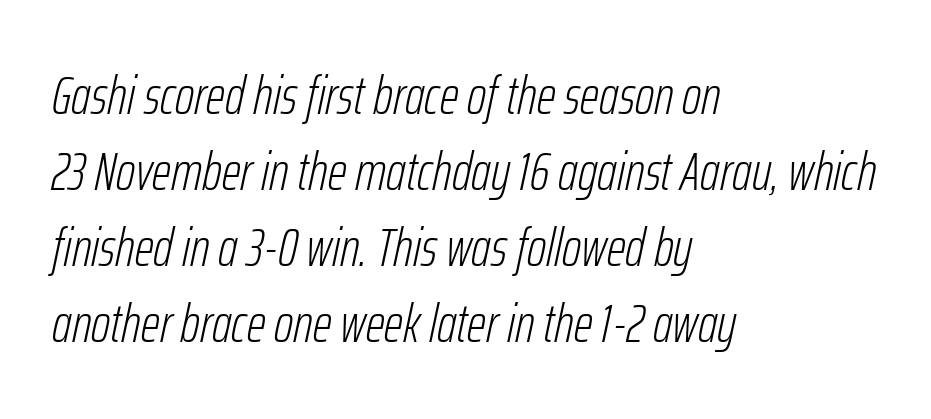
The image shows 54 px light, condensed type, italic (leaning right); set left-aligned, normal line spacing (1.41x), normal letter spacing, not underlined; low stroke contrast and a medium x-height.
